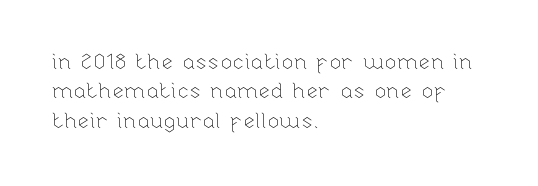
Q: Is the text bold? A: No.
Q: Is the text italic (slanted)? A: No, it is upright.
Q: Is the text underlined? A: No.
Q: How is the paragraph aligned? A: Left-aligned.
Q: Is the spacing between letters normal or unusually wide? A: Normal.
Q: Is the spacing between lines tight, normal or loose? A: Normal.
